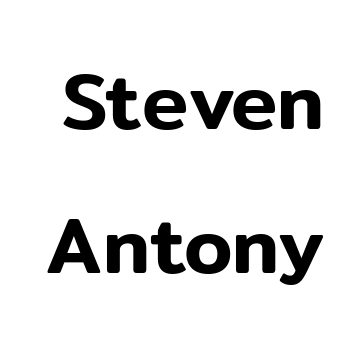
{"serif": "no", "italic": "no", "width": "normal", "stroke_contrast": "low", "x_height": "medium", "monospaced": "no", "underline": "no", "line_spacing_ratio": 1.84, "letter_spacing": "normal", "letter_spacing_em": 0.0, "glyph_px": 78}
